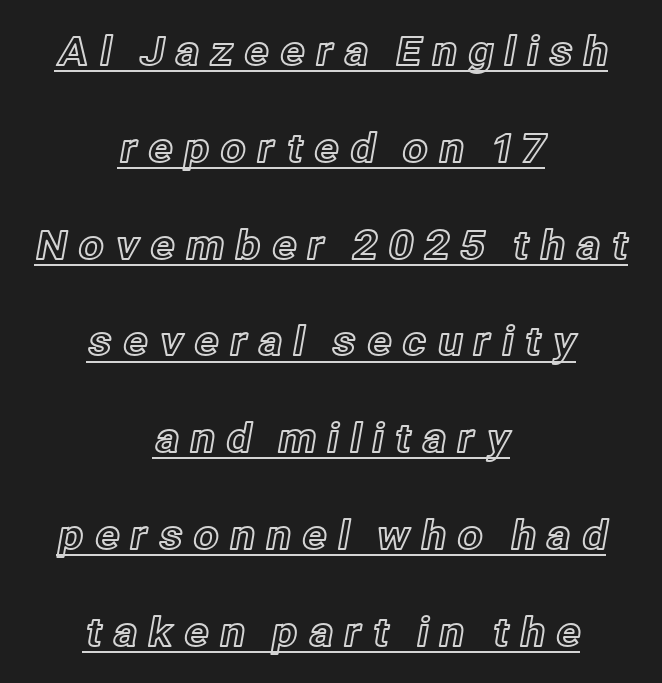
Q: Is the text italic (slanted)? A: Yes.
Q: Is the text underlined? A: Yes.
Q: How is the paragraph aligned? A: Centered.
Q: Is the spacing between letters normal or unusually wide? A: Unusually wide.
Q: Is the spacing between lines tight, normal or loose? A: Loose.
Q: Width (condensed, normal, or wide)? A: Normal.
Q: x-height? A: Medium.
Q: Monospaced? A: No.
